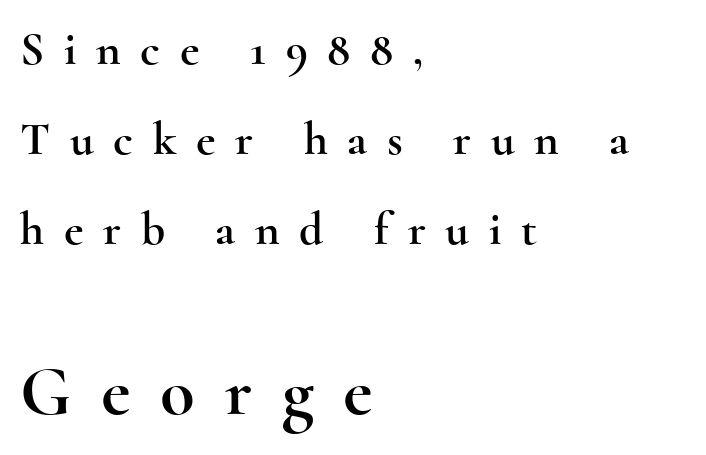
{"serif": "yes", "italic": "no", "width": "wide", "x_height": "small", "monospaced": "no", "underline": "no", "align": "left", "line_spacing": "loose", "line_spacing_ratio": 1.92, "letter_spacing": "wide", "letter_spacing_em": 0.42, "larger_block": "second", "size_ratio": 1.51, "glyph_px": 71}
